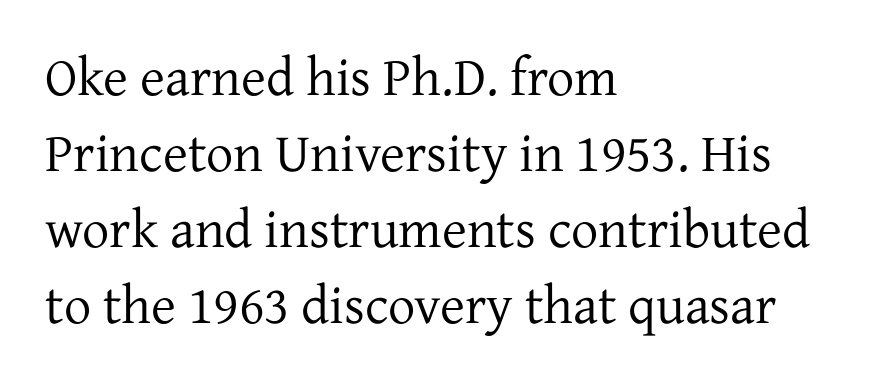
{"serif": "yes", "italic": "no", "bold": "no", "weight": "regular", "width": "normal", "stroke_contrast": "low", "x_height": "medium", "monospaced": "no", "underline": "no", "align": "left", "line_spacing": "normal", "line_spacing_ratio": 1.41, "letter_spacing": "normal", "letter_spacing_em": 0.0, "glyph_px": 54}
